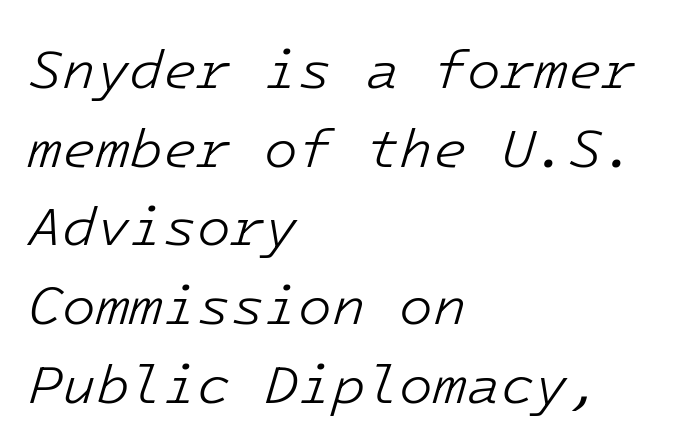
Q: Is the text bold? A: No.
Q: Is the text italic (slanted)? A: Yes, it leans right by about 16 degrees.
Q: Is the text underlined? A: No.
Q: How is the paragraph aligned? A: Left-aligned.
Q: Is the spacing between letters normal or unusually wide? A: Normal.
Q: Is the spacing between lines tight, normal or loose? A: Normal.
Q: Width (condensed, normal, or wide)? A: Normal.
Q: Stroke contrast? A: Low.
Q: x-height? A: Medium.
Q: Monospaced? A: Yes.
